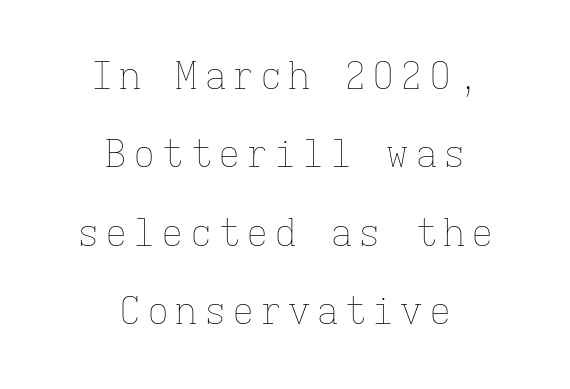
Q: Is the text bold? A: No.
Q: Is the text italic (slanted)? A: No, it is upright.
Q: Is the text underlined? A: No.
Q: How is the paragraph aligned? A: Centered.
Q: Is the spacing between lines tight, normal or loose? A: Loose.
Q: Width (condensed, normal, or wide)? A: Normal.
Q: Stroke contrast? A: Low.
Q: x-height? A: Medium.
Q: Monospaced? A: Yes.
